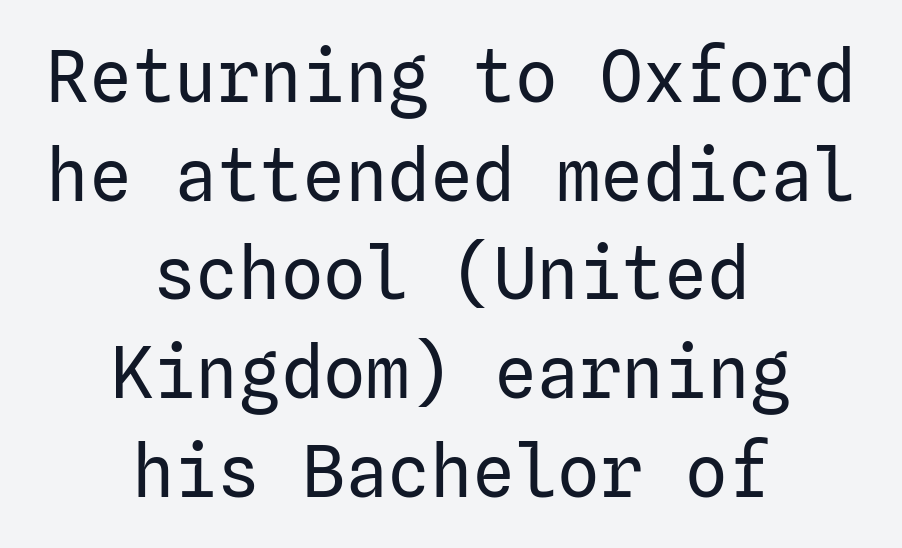
The image shows 71 px regular-weight sans-serif type, upright; set centered, normal line spacing (1.39x), normal letter spacing, not underlined; low stroke contrast and a medium x-height.
